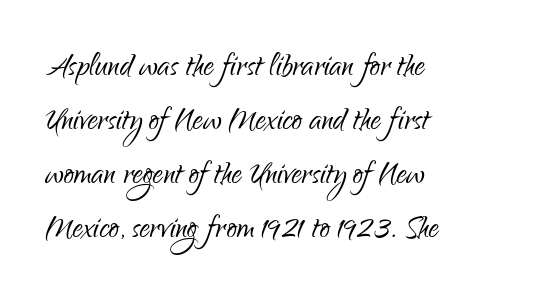
Q: Is the text bold? A: No.
Q: Is the text italic (slanted)? A: Yes.
Q: Is the typeface a serif or a sans-serif typeface? A: Sans-serif.
Q: Is the text underlined? A: No.
Q: How is the paragraph aligned? A: Left-aligned.
Q: Is the spacing between letters normal or unusually wide? A: Normal.
Q: Is the spacing between lines tight, normal or loose? A: Normal.
Q: Width (condensed, normal, or wide)? A: Condensed.
Q: Stroke contrast? A: Low.
Q: x-height? A: Small.
Q: Monospaced? A: No.
